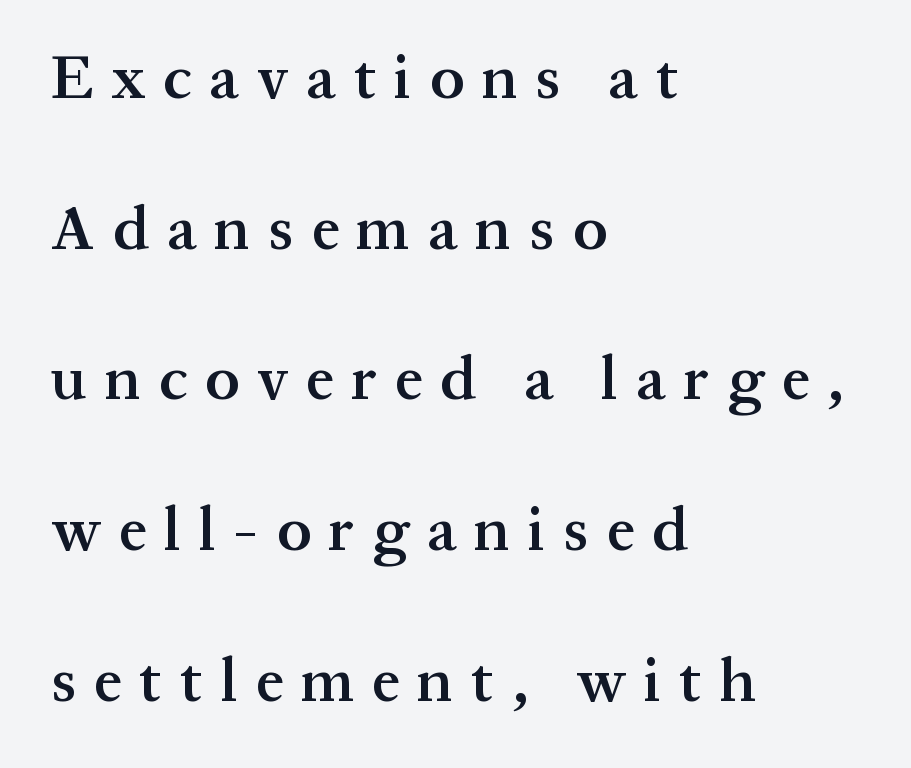
Q: Is the text bold? A: Semi-bold.
Q: Is the text italic (slanted)? A: No, it is upright.
Q: Is the typeface a serif or a sans-serif typeface? A: Serif.
Q: Is the text underlined? A: No.
Q: How is the paragraph aligned? A: Left-aligned.
Q: Is the spacing between letters normal or unusually wide? A: Unusually wide.
Q: Is the spacing between lines tight, normal or loose? A: Loose.
Q: Width (condensed, normal, or wide)? A: Normal.
Q: Stroke contrast? A: Medium.
Q: x-height? A: Medium.
Q: Monospaced? A: No.
